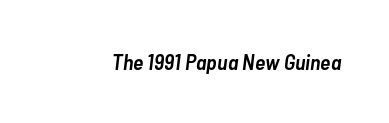
Q: Is the text bold? A: Semi-bold.
Q: Is the text italic (slanted)? A: Yes, it leans right by about 7 degrees.
Q: Is the text underlined? A: No.
Q: Is the spacing between letters normal or unusually wide? A: Normal.
